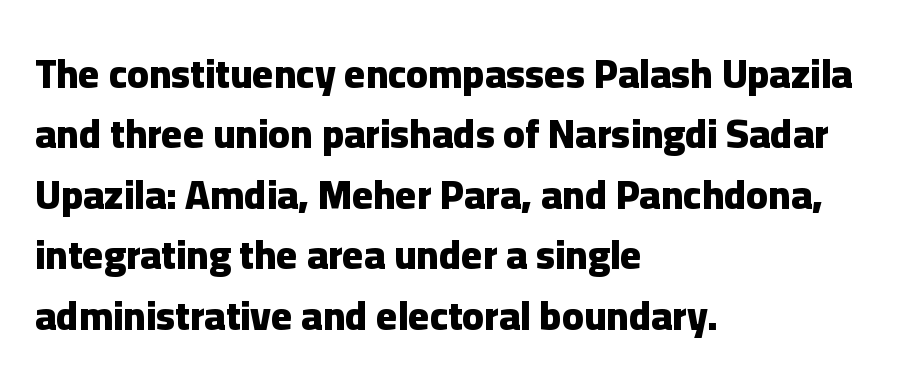
{"serif": "no", "italic": "no", "bold": "yes", "weight": "heavy", "width": "normal", "stroke_contrast": "low", "x_height": "medium", "monospaced": "no", "underline": "no", "align": "left", "line_spacing": "normal", "line_spacing_ratio": 1.51, "letter_spacing": "normal", "letter_spacing_em": 0.0, "glyph_px": 40}
